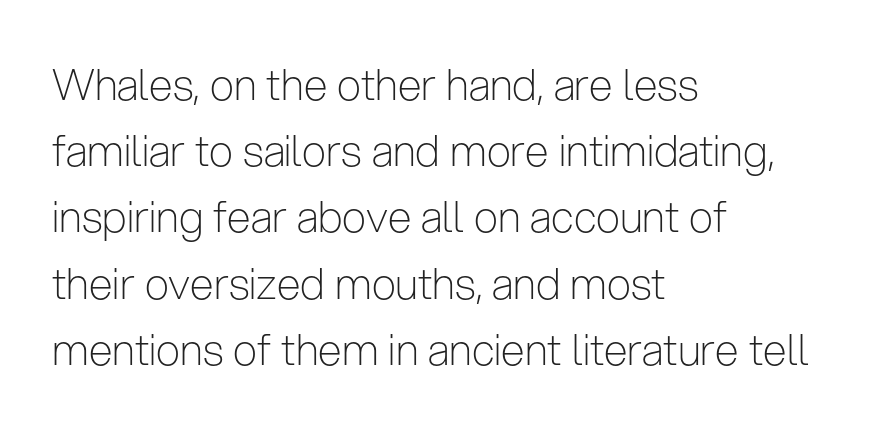
The image shows 43 px light, condensed sans-serif type, upright; set left-aligned, normal line spacing (1.54x), normal letter spacing, not underlined; low stroke contrast and a medium x-height.
